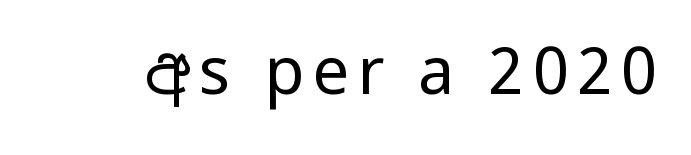
Q: Is the text bold? A: No.
Q: Is the text italic (slanted)? A: No, it is upright.
Q: Is the typeface a serif or a sans-serif typeface? A: Sans-serif.
Q: Is the text underlined? A: No.
Q: Width (condensed, normal, or wide)? A: Condensed.
Q: Stroke contrast? A: Low.
Q: x-height? A: Large.
Q: Monospaced? A: No.
